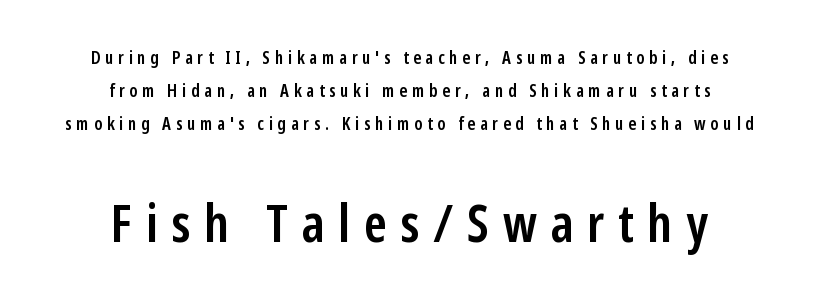
The image shows 53 px semibold, condensed sans-serif type, upright; set centered, line spacing 1.83x, unusually wide letter spacing (+0.26 em), not underlined; the second (bottom) block is 2.94x larger; low stroke contrast and a medium x-height.
